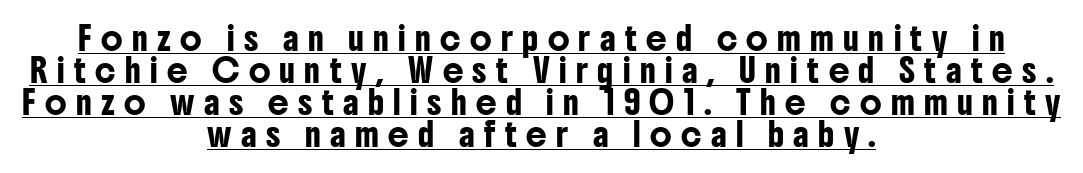
Q: Is the text italic (slanted)? A: No, it is upright.
Q: Is the text underlined? A: Yes.
Q: How is the paragraph aligned? A: Centered.
Q: Is the spacing between letters normal or unusually wide? A: Unusually wide.
Q: Is the spacing between lines tight, normal or loose? A: Normal.
